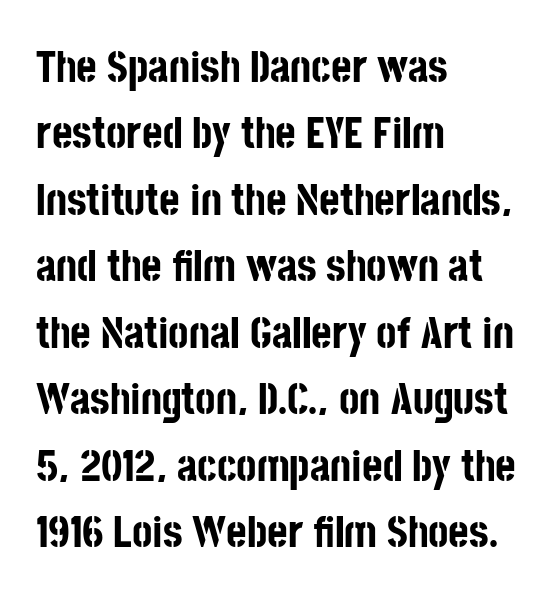
Is this a fixed-width face? No — the glyphs have proportional, varying widths. Compared with typical paragraphs, the rows here are spaced about the same. Is there any slant? The stems are plumb. Inter-character spacing is left at the font's built-in metrics.
